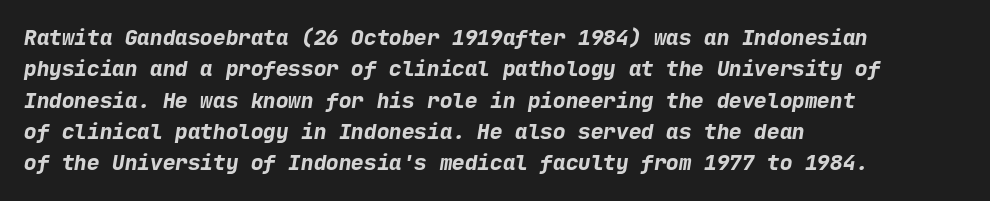
{"bold": "yes", "underline": "no", "align": "left", "line_spacing": "normal", "line_spacing_ratio": 1.49, "letter_spacing": "normal", "letter_spacing_em": 0.0, "glyph_px": 21}
